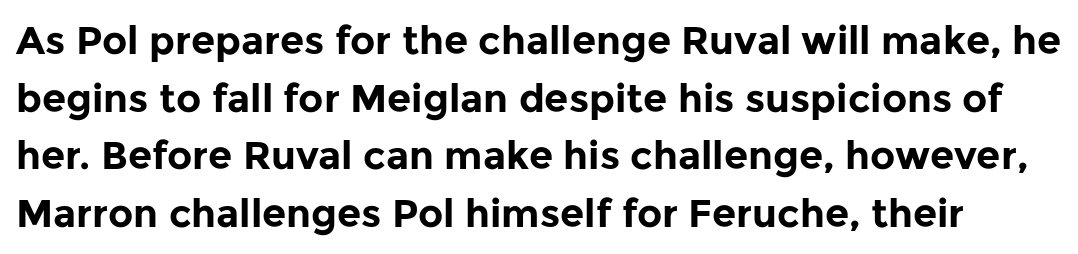
The image shows 39 px bold sans-serif type, upright; set normal line spacing (1.48x), normal letter spacing, not underlined; low stroke contrast and a medium x-height.
